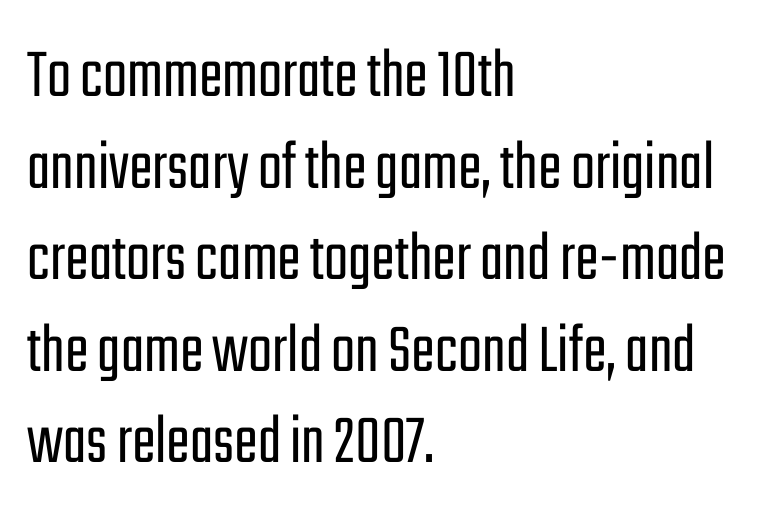
The image shows 71 px light, condensed sans-serif type, upright; set left-aligned, normal line spacing (1.29x), normal letter spacing, not underlined; low stroke contrast and a medium x-height.
